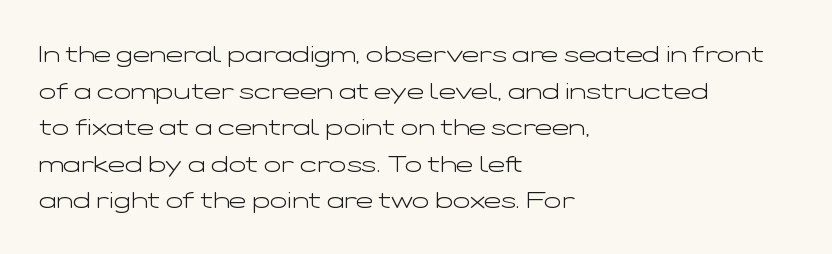
Notice how descenders clear the ascenders below comfortably — that's standard leading. Heft: none added — not bold. Posture: upright roman. The tracking reads as untouched default to a designer's eye. If you drew a ruler down the left edge, every line would touch it.
